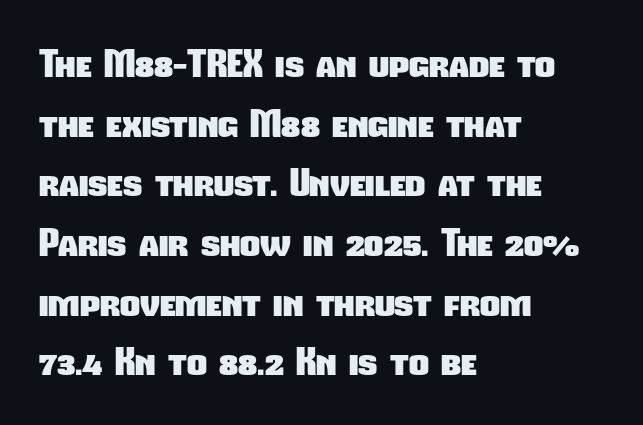
{"serif": "no", "bold": "yes", "weight": "heavy", "width": "condensed", "stroke_contrast": "low", "x_height": "medium", "monospaced": "no", "underline": "no", "align": "left", "line_spacing": "normal", "line_spacing_ratio": 1.53, "letter_spacing": "normal", "letter_spacing_em": 0.0, "glyph_px": 39}
